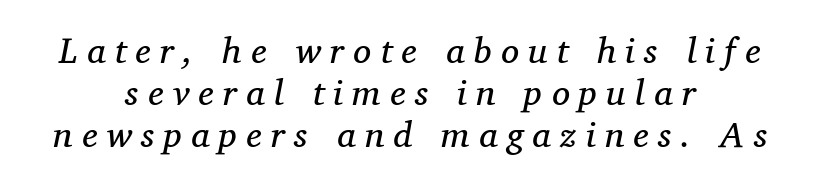
The font sits on the lighter half of the weight spectrum, regular included. Think of a printed novel: that variable character pitch is what you see here. Caption: expanded tracking, letters set apart. A typesetter would mark this as italic. If you folded the block vertically in half, each line would mirror itself in length.
